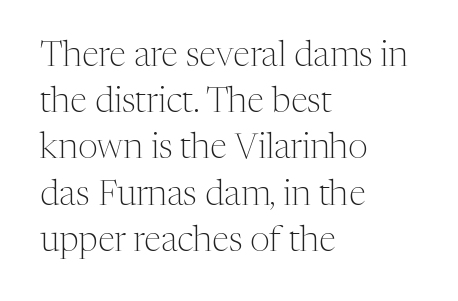
{"serif": "yes", "italic": "no", "bold": "no", "weight": "light", "width": "normal", "stroke_contrast": "medium", "x_height": "medium", "monospaced": "no", "underline": "no", "align": "left", "line_spacing": "normal", "line_spacing_ratio": 1.32, "letter_spacing": "normal", "letter_spacing_em": 0.0, "glyph_px": 35}
